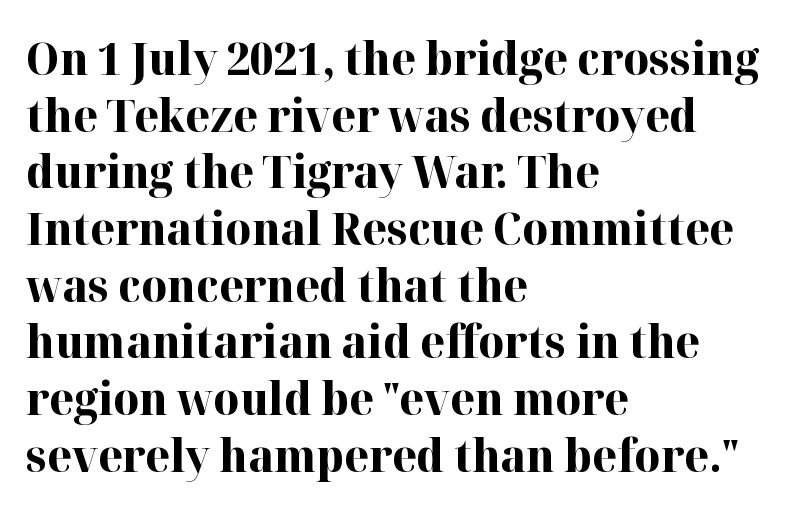
Successive baselines arrive at the customary interval. Only glyphs here, with clear space below each row. The letters advance in unequal steps, a hallmark of proportional type. To sum up the face: it has serifs.
